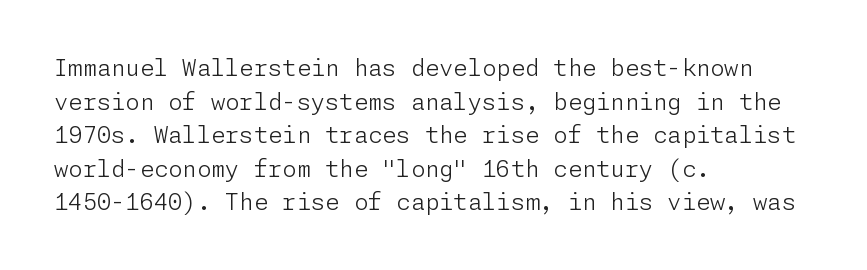
{"italic": "no", "bold": "no", "underline": "no", "align": "left", "line_spacing": "normal", "line_spacing_ratio": 1.46, "letter_spacing": "normal", "letter_spacing_em": 0.0, "glyph_px": 23}
